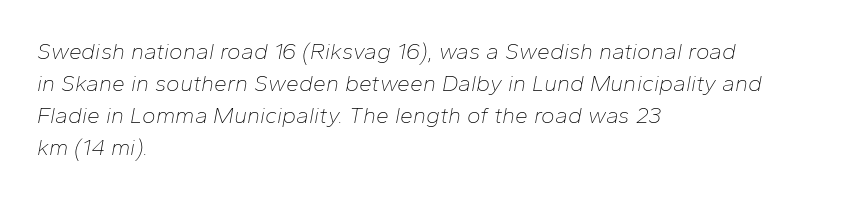
{"italic": "yes", "lean": "right", "slant_degrees": 10, "bold": "no", "underline": "no", "align": "left", "line_spacing": "normal", "line_spacing_ratio": 1.39, "letter_spacing": "normal", "letter_spacing_em": 0.0, "glyph_px": 23}
